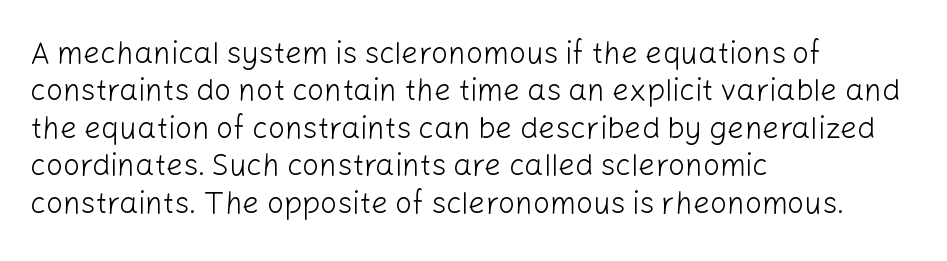
The image shows 30 px light sans-serif type, upright; set left-aligned, normal line spacing (1.25x), normal letter spacing, not underlined; low stroke contrast and a medium x-height.
